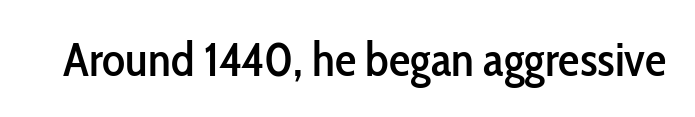
Q: Is the text italic (slanted)? A: No, it is upright.
Q: Is the typeface a serif or a sans-serif typeface? A: Sans-serif.
Q: Is the text underlined? A: No.
Q: Is the spacing between letters normal or unusually wide? A: Normal.
Q: Width (condensed, normal, or wide)? A: Condensed.
Q: Stroke contrast? A: Low.
Q: x-height? A: Medium.
Q: Monospaced? A: No.
